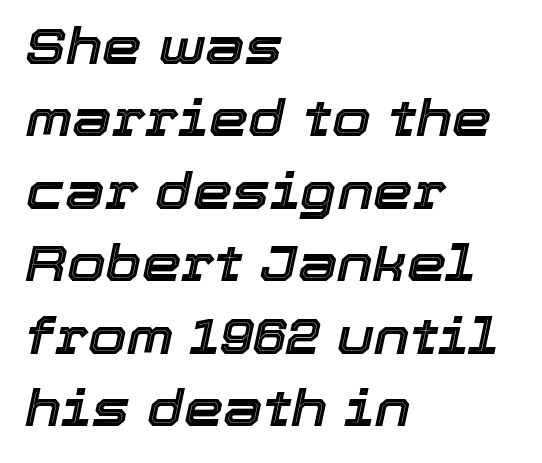
Q: Is the text italic (slanted)? A: Yes, it leans right by about 12 degrees.
Q: Is the text underlined? A: No.
Q: How is the paragraph aligned? A: Left-aligned.
Q: Is the spacing between letters normal or unusually wide? A: Normal.
Q: Is the spacing between lines tight, normal or loose? A: Normal.
Q: Width (condensed, normal, or wide)? A: Normal.
Q: x-height? A: Medium.
Q: Monospaced? A: No.
